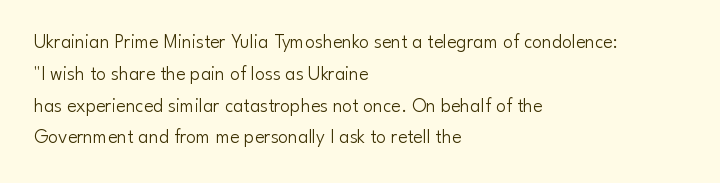
This is not heavy type; no bold has been used. Tracking here is standard; glyphs follow each other at the usual distance. Horizontal bands of white between lines are of average thickness. Underlining? Definitely not there. A student would call this left alignment; a typographer would say flush left, rag right.
